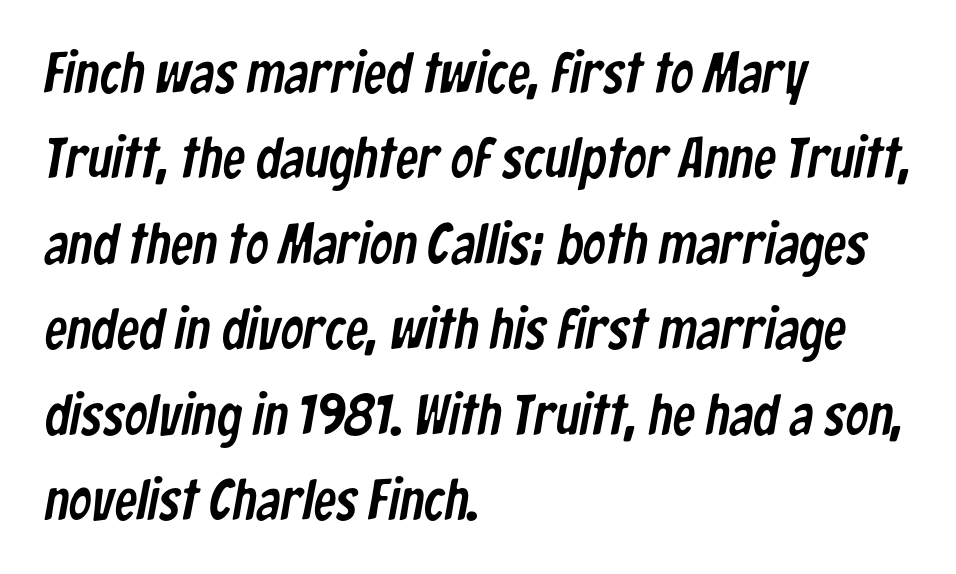
{"serif": "no", "width": "condensed", "stroke_contrast": "low", "x_height": "medium", "monospaced": "no", "underline": "no", "align": "left", "line_spacing": "normal", "line_spacing_ratio": 1.5, "letter_spacing": "normal", "letter_spacing_em": 0.0, "glyph_px": 57}
